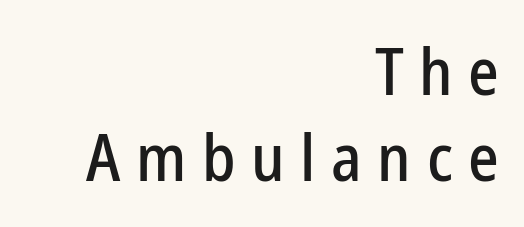
The image shows 65 px condensed sans-serif type, upright; set right-aligned, normal line spacing (1.33x), unusually wide letter spacing (+0.24 em), not underlined; low stroke contrast and a medium x-height.
